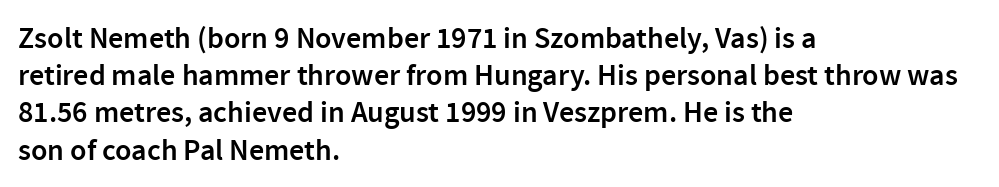
Q: Is the text bold? A: Semi-bold.
Q: Is the text italic (slanted)? A: No, it is upright.
Q: Is the typeface a serif or a sans-serif typeface? A: Sans-serif.
Q: Is the text underlined? A: No.
Q: How is the paragraph aligned? A: Left-aligned.
Q: Is the spacing between letters normal or unusually wide? A: Normal.
Q: Width (condensed, normal, or wide)? A: Normal.
Q: x-height? A: Medium.
Q: Monospaced? A: No.
